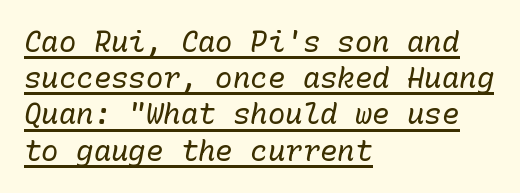
Q: Is the text bold? A: No.
Q: Is the text italic (slanted)? A: Yes, it leans right by about 10 degrees.
Q: Is the text underlined? A: Yes.
Q: How is the paragraph aligned? A: Left-aligned.
Q: Is the spacing between letters normal or unusually wide? A: Normal.
Q: Is the spacing between lines tight, normal or loose? A: Normal.
Q: Width (condensed, normal, or wide)? A: Normal.
Q: Stroke contrast? A: Low.
Q: x-height? A: Medium.
Q: Monospaced? A: Yes.
